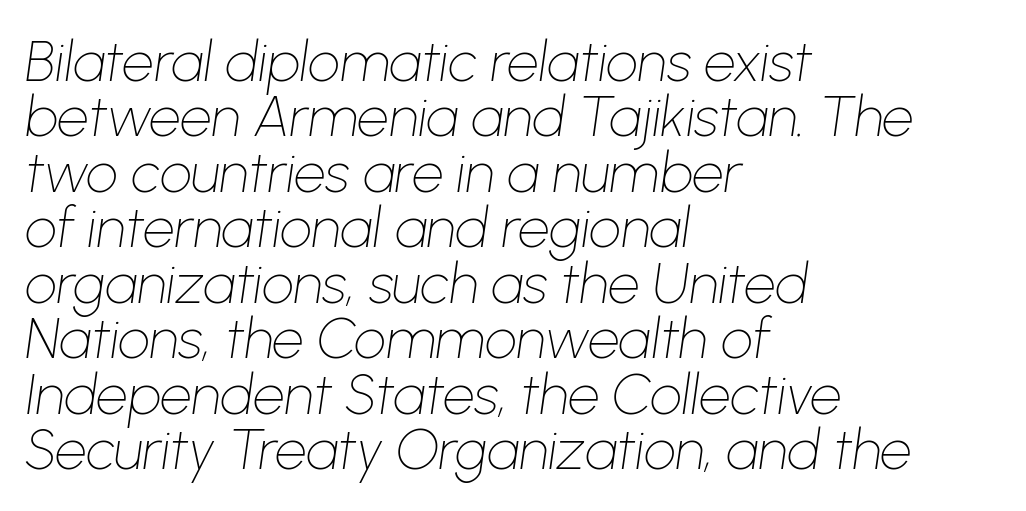
The letters sit at their default tracking, neither squeezed nor spread. This rendering uses left alignment, leaving the right contour irregular. Here the designer chose a conventional face with non-uniform glyph widths. Descenders hang freely into open space.
